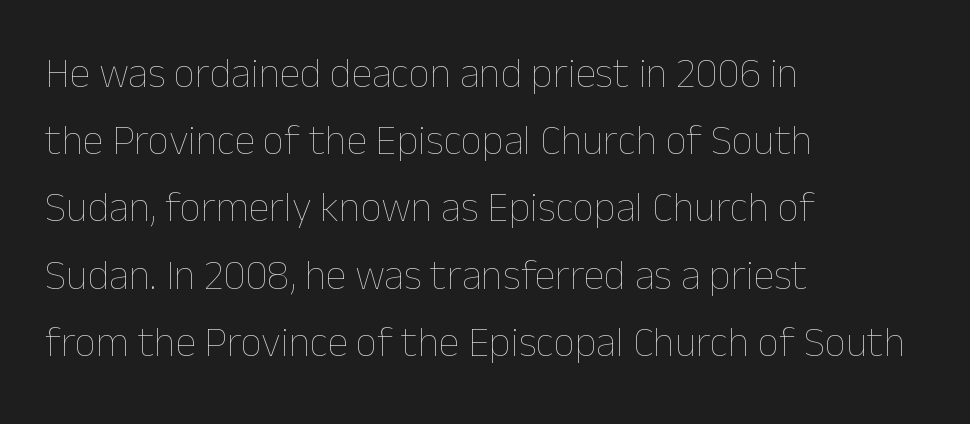
The image shows 42 px thin type, upright; set left-aligned, normal line spacing (1.6x), normal letter spacing, not underlined; low stroke contrast and a medium x-height.
